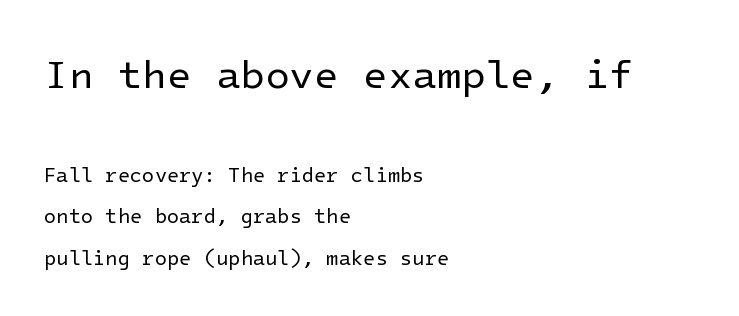
Standard letterfit; no display-style spreading of the glyphs. Loosely led — the rows are spread out. It's the straight-up-and-down kind of type. In CSS terms this would be text-align: left. These glyphs show unthickened strokes, regular width or finer.
